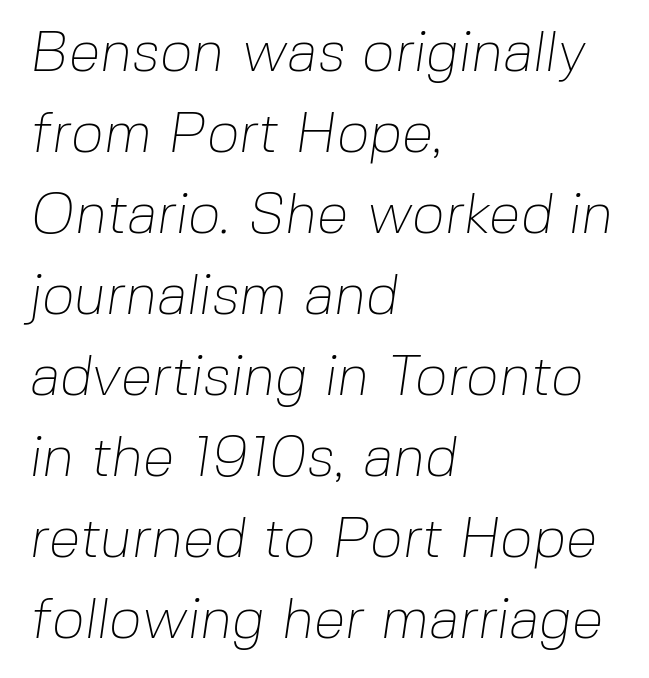
Each letter keeps its own natural width here, so spacing adapts to shape. These lines are composed in type without serifs. This is not heavy type; no bold has been used. These lines keep a tight, regular rhythm from letter to letter.
